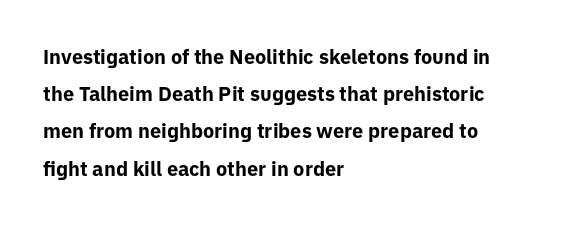
{"italic": "no", "bold": "yes", "underline": "no", "align": "left", "line_spacing_ratio": 1.86, "letter_spacing": "normal", "letter_spacing_em": 0.0, "glyph_px": 20}
